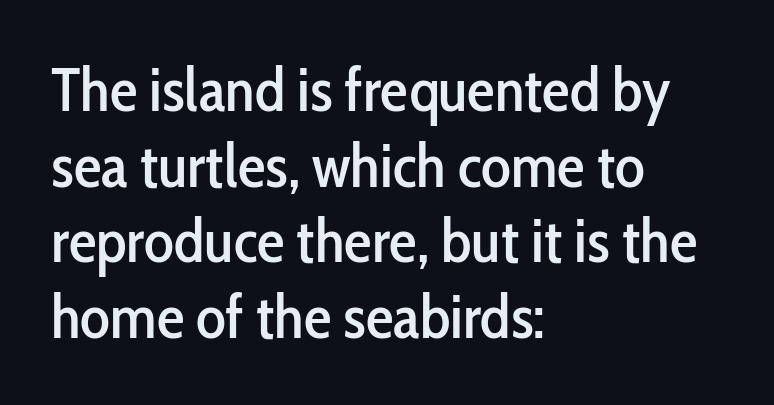
The lines are quadded left. Font category for this specimen: sans-serif. Anything drawn beneath the words? Only blank space. The passage shown is typed in a proportional face where columns would drift. When letters stand straight like this, we call the style roman or upright.
